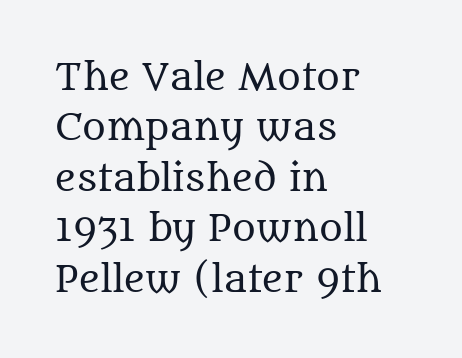
{"serif": "yes", "italic": "no", "bold": "no", "weight": "regular", "width": "normal", "stroke_contrast": "medium", "x_height": "large", "monospaced": "no", "underline": "no", "align": "left", "line_spacing": "normal", "line_spacing_ratio": 1.4, "letter_spacing": "normal", "letter_spacing_em": 0.0, "glyph_px": 36}
